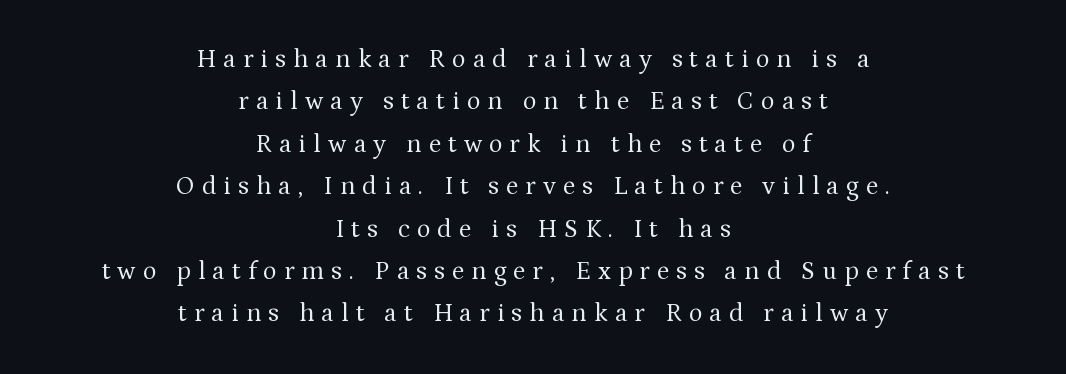
{"italic": "no", "bold": "no", "underline": "no", "align": "center", "line_spacing": "normal", "line_spacing_ratio": 1.63, "letter_spacing": "wide", "letter_spacing_em": 0.27, "glyph_px": 26}
